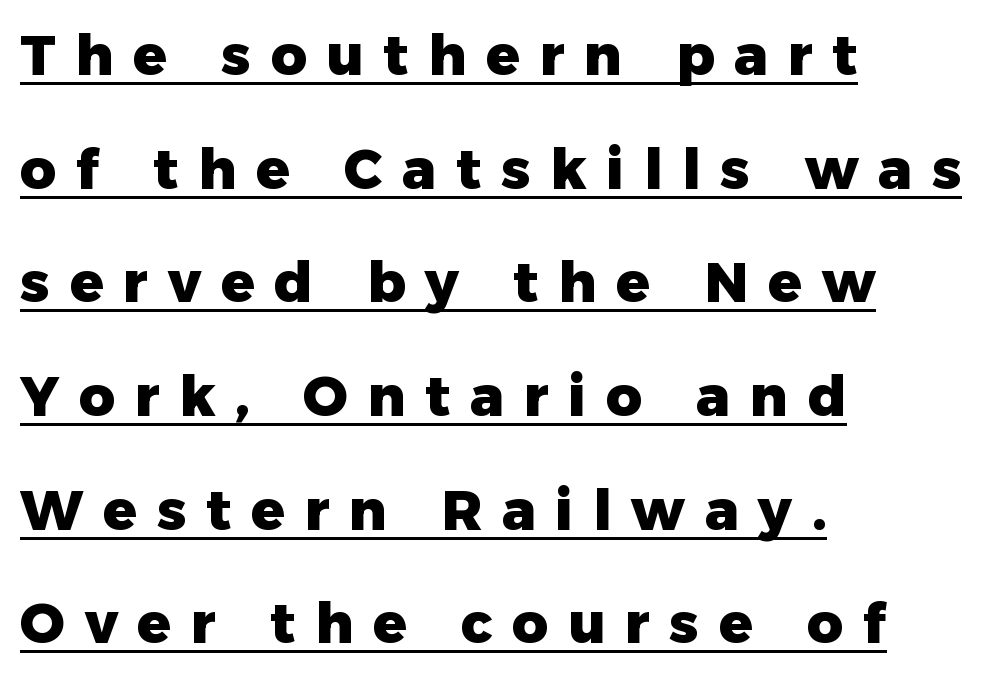
Notice how thick the strokes are: this is what a full bold looks like. If you measured baseline to baseline, you'd find a long distance. Reading down the block, your eye returns to a fixed left position each line. The type sits square on the baseline with zero lean.
